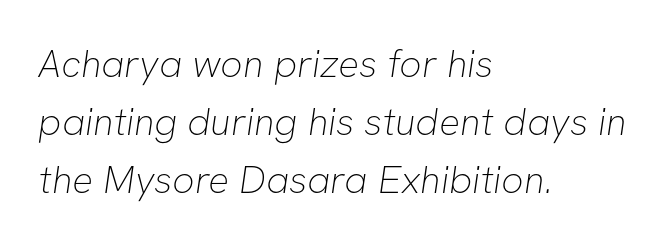
The image shows 39 px thin sans-serif type; set left-aligned, normal line spacing (1.49x), normal letter spacing, not underlined; low stroke contrast and a medium x-height.
